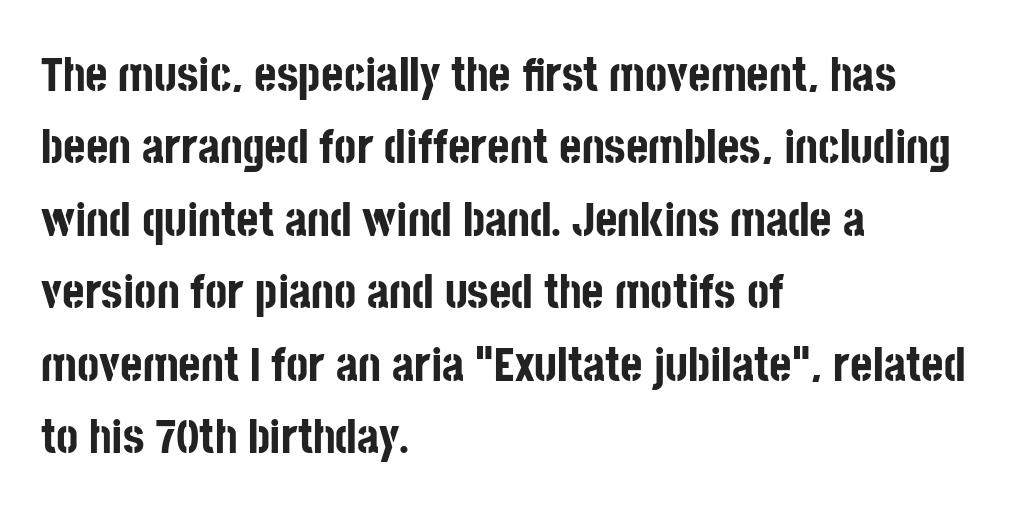
Q: Is the text bold? A: Yes.
Q: Is the text italic (slanted)? A: No, it is upright.
Q: Is the typeface a serif or a sans-serif typeface? A: Sans-serif.
Q: Is the text underlined? A: No.
Q: How is the paragraph aligned? A: Left-aligned.
Q: Is the spacing between letters normal or unusually wide? A: Normal.
Q: Is the spacing between lines tight, normal or loose? A: Normal.
Q: Width (condensed, normal, or wide)? A: Condensed.
Q: Stroke contrast? A: Low.
Q: x-height? A: Large.
Q: Monospaced? A: No.
